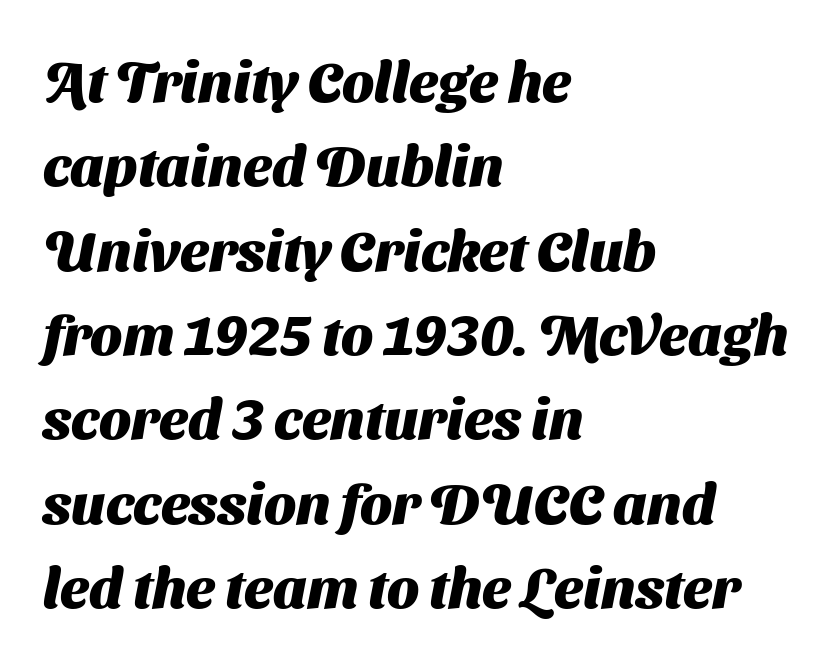
Q: Is the text bold? A: Yes.
Q: Is the typeface a serif or a sans-serif typeface? A: Sans-serif.
Q: Is the text underlined? A: No.
Q: How is the paragraph aligned? A: Left-aligned.
Q: Is the spacing between letters normal or unusually wide? A: Normal.
Q: Is the spacing between lines tight, normal or loose? A: Normal.
Q: Width (condensed, normal, or wide)? A: Normal.
Q: Stroke contrast? A: Medium.
Q: x-height? A: Medium.
Q: Monospaced? A: No.
